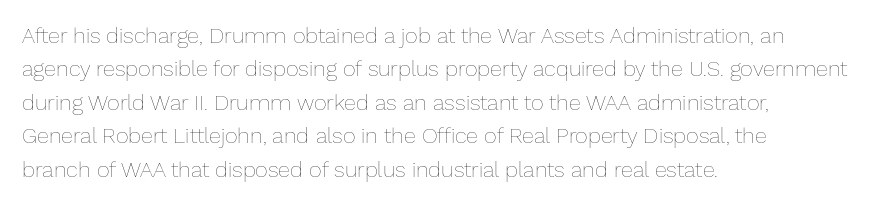
Summary of vertical rhythm: regular, with standard interline spacing. No extra ink here — the face is not bold. Quick note: not italic, upright. Horizontal alignment here is leftward, the default for most running prose.
